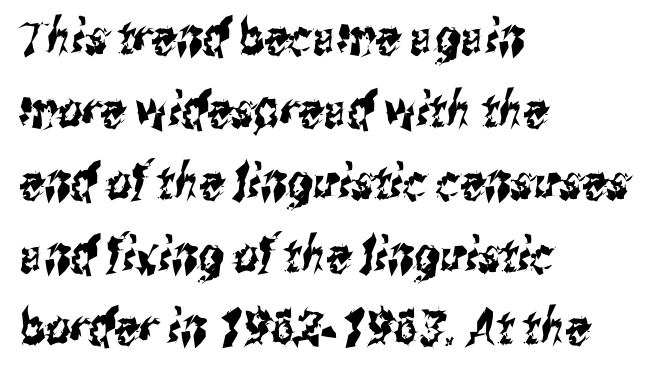
The image shows 49 px condensed sans-serif type; set left-aligned, normal line spacing (1.48x), normal letter spacing, not underlined; medium stroke contrast and a medium x-height.
